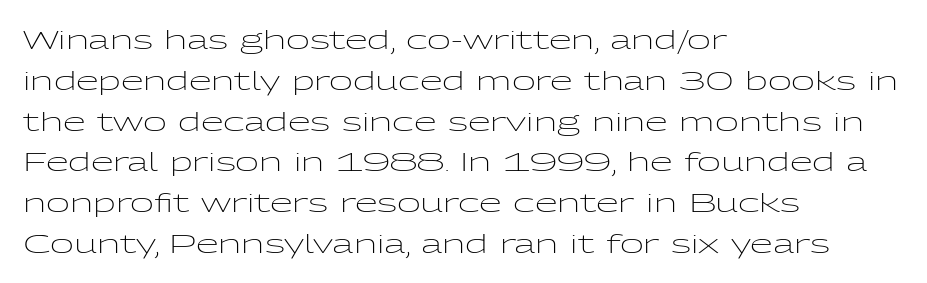
The gap between lines stays unmarked. No extra tracking has been applied to these lines. Does the leading feel generous? No, just average. Short and long lines alike share a common starting point at left.
